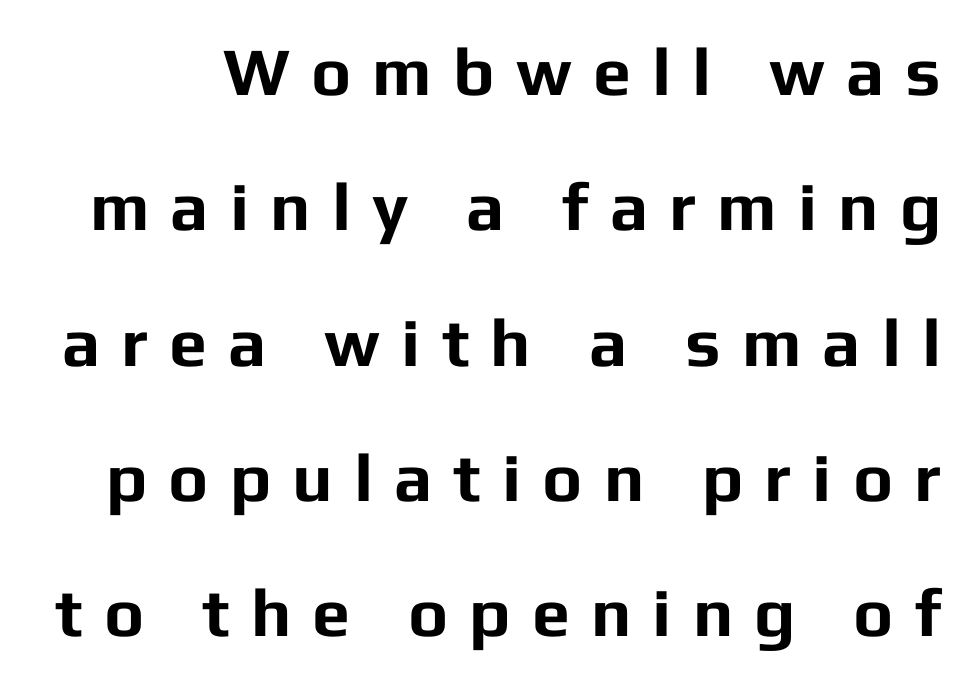
The passage shown stacks its lines with a broad gap. How heavy is the stroke? Heavy — this is a bold. Does the type have serifs? No, each stem ends abruptly. A typesetter would call this proportional, since set widths differ per character.
